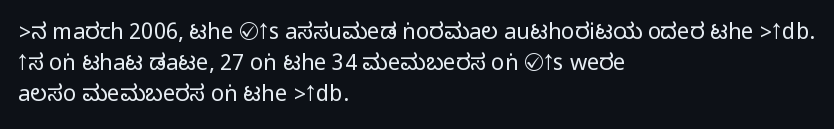
No italicization has been applied; the sample stays upright. The text block is weighted toward the left margin, trailing off unevenly rightward. Each row of text sits above clean, open space. Leading matches the norm, producing a regular column. Nobody touched the tracking dial on this one.
